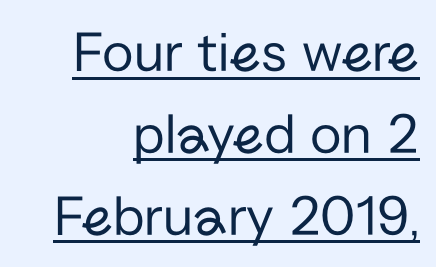
Rows of type keep a routine distance in the vertical direction. This sample uses a sans-serif face. Is the letter spacing exaggerated? No — it looks like the ordinary default. Reading down the block, your eye finds every line finishing at a fixed right position.
